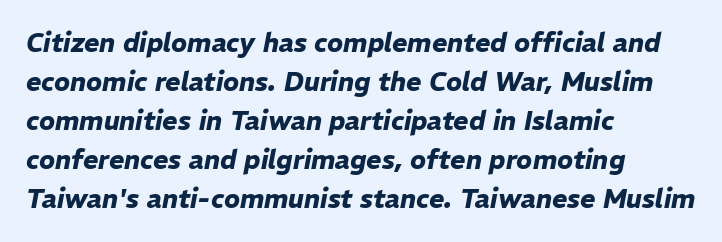
The image shows 26 px bold type, italic (leaning right); set left-aligned, normal line spacing (1.5x), normal letter spacing, not underlined.
